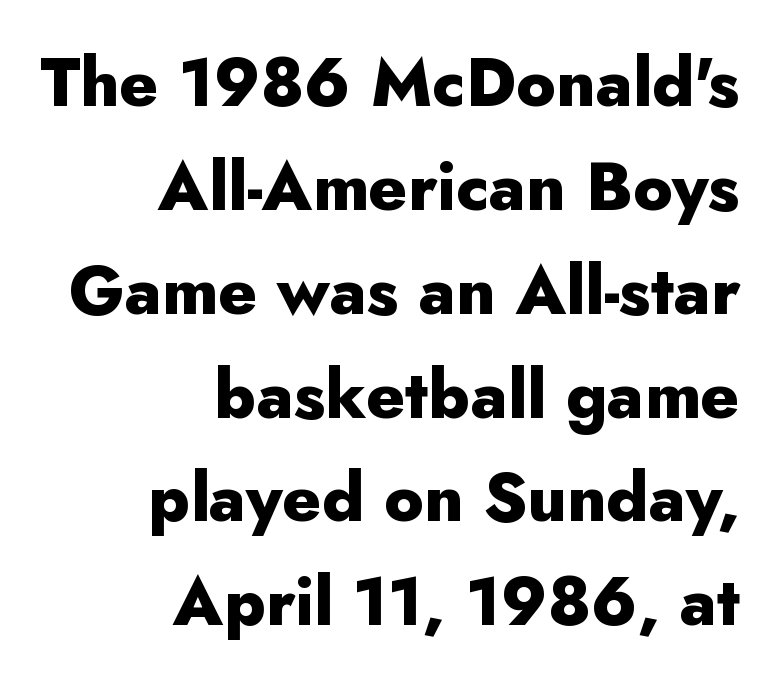
Notice how the passage keeps a crisp vertical edge on the right only. Note the varied advance widths — an 'i' is clearly narrower than an 'm'. These lines carry a lot of weight — the face is fully bold. Is there much room between lines? A standard amount, neither cramped nor airy. Glyph-to-glyph distance matches everyday printed text. Typographically, this falls in the sans-serif category.
